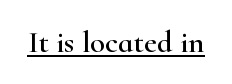
Compared with typical body copy, the letter spacing here is the same. The rendering uses natural spacing where letterforms have individual widths. This rendering employs a face with finishing strokes, i.e., a serif. These characters rest on top of a visible drawn line. Ordinary non-slanted type is in use.
